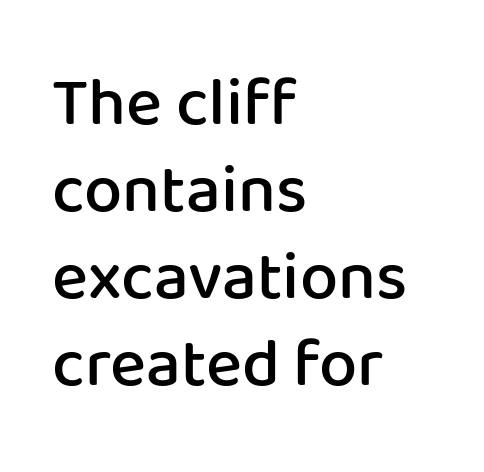
The image shows 68 px semibold sans-serif type, upright; set left-aligned, normal line spacing (1.28x), normal letter spacing, not underlined; low stroke contrast and a medium x-height.
